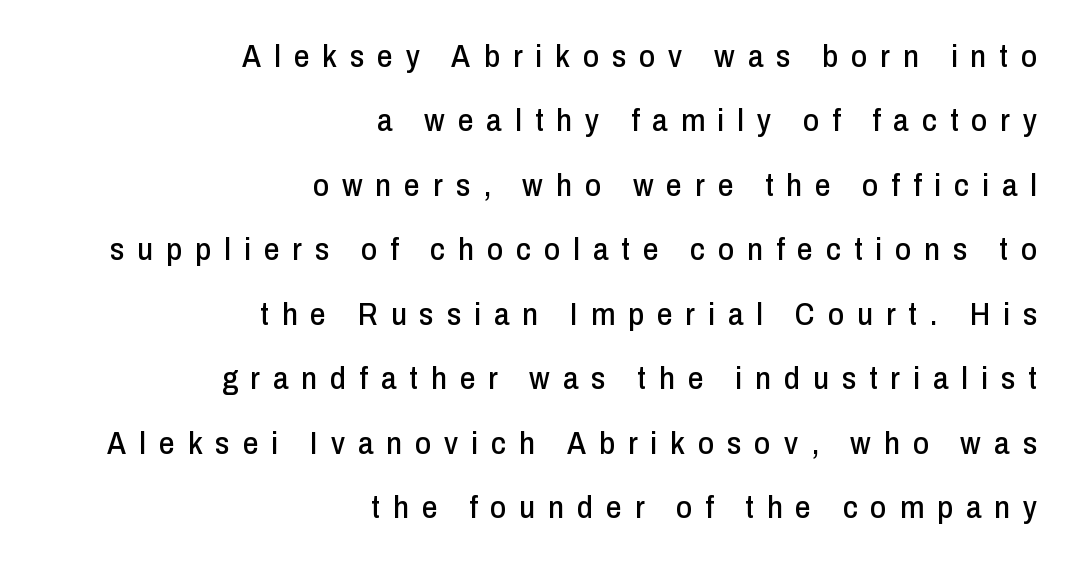
{"serif": "no", "italic": "no", "width": "condensed", "stroke_contrast": "low", "x_height": "medium", "monospaced": "no", "underline": "no", "align": "right", "line_spacing": "loose", "line_spacing_ratio": 2.08, "letter_spacing": "wide", "letter_spacing_em": 0.42, "glyph_px": 31}
